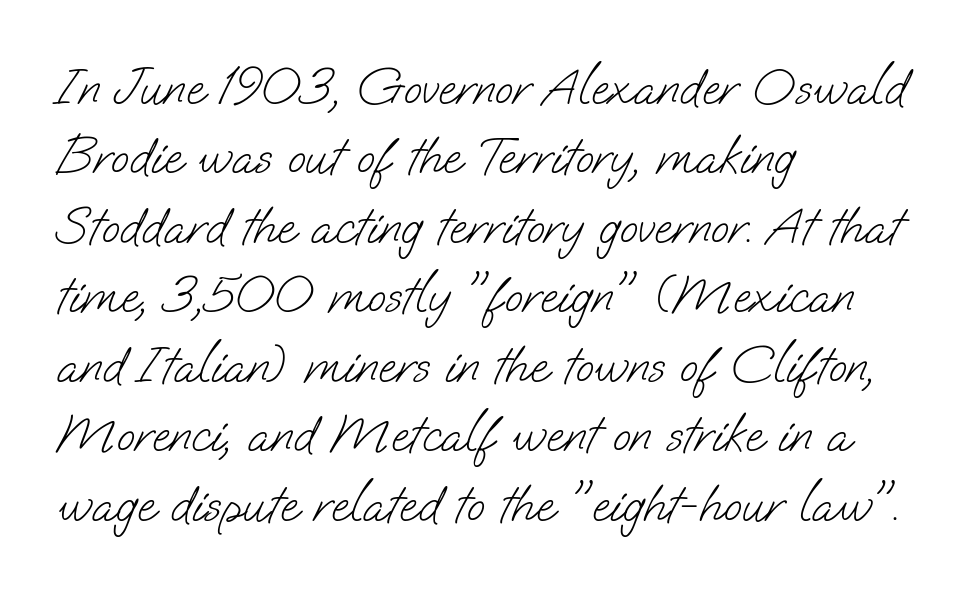
Tracking value appears to be zero — textbook default spacing. Is this a sans? Yes — the strokes have no serifs. Is the stroke heavy? The answer is a plain regular-or-lighter. The string is rendered with underlining switched off. Left-aligned paragraph, ragged on the right. The block of text has a typical density, with ordinary space between rows.
